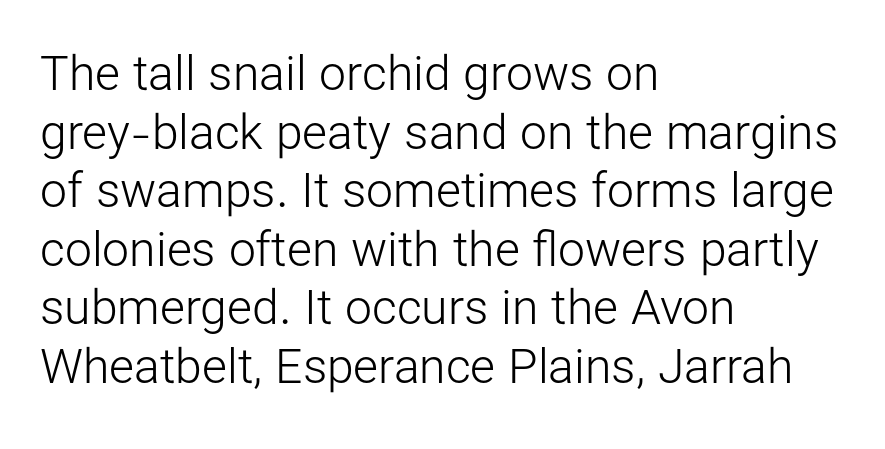
{"serif": "no", "italic": "no", "bold": "no", "weight": "light", "width": "normal", "stroke_contrast": "low", "x_height": "medium", "monospaced": "no", "underline": "no", "align": "left", "line_spacing_ratio": 1.22, "letter_spacing": "normal", "letter_spacing_em": 0.0, "glyph_px": 48}
